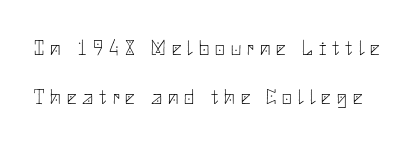
{"italic": "no", "bold": "no", "underline": "no", "line_spacing": "loose", "line_spacing_ratio": 2.35, "letter_spacing": "wide", "letter_spacing_em": 0.29, "glyph_px": 21}
